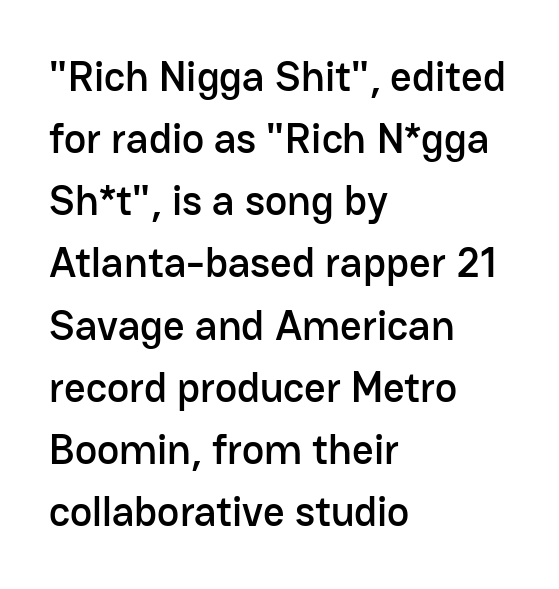
{"serif": "no", "italic": "no", "width": "normal", "stroke_contrast": "low", "x_height": "medium", "monospaced": "no", "underline": "no", "align": "left", "line_spacing": "normal", "line_spacing_ratio": 1.48, "letter_spacing": "normal", "letter_spacing_em": 0.0, "glyph_px": 42}
